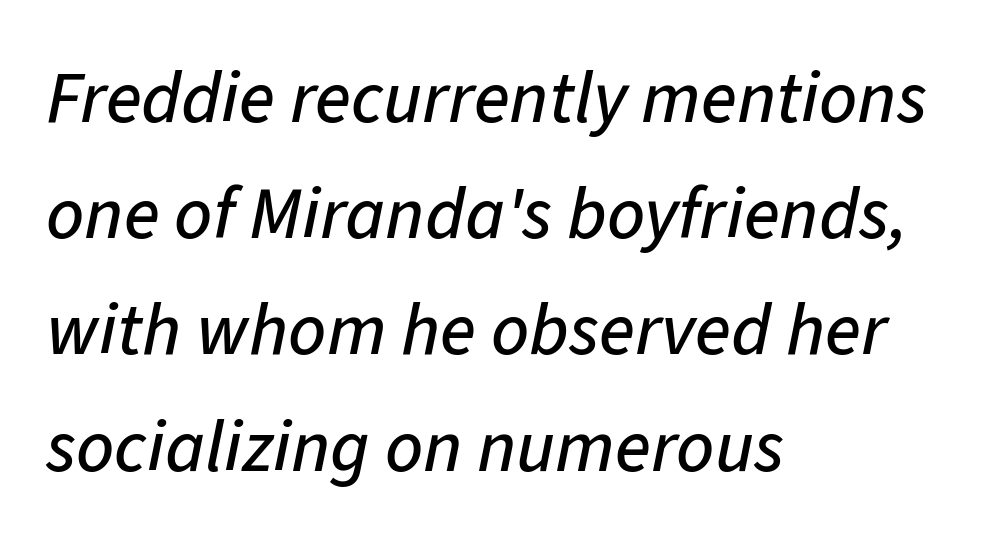
Q: Is the text italic (slanted)? A: Yes, it leans right by about 11 degrees.
Q: Is the text underlined? A: No.
Q: How is the paragraph aligned? A: Left-aligned.
Q: Is the spacing between letters normal or unusually wide? A: Normal.
Q: Is the spacing between lines tight, normal or loose? A: Normal.
Q: Width (condensed, normal, or wide)? A: Normal.
Q: Stroke contrast? A: Low.
Q: x-height? A: Medium.
Q: Monospaced? A: No.
